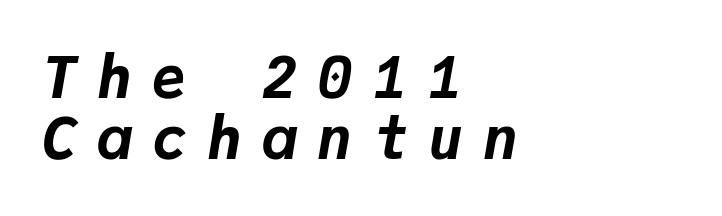
{"italic": "yes", "lean": "right", "slant_degrees": 9, "bold": "yes", "weight": "bold", "width": "normal", "stroke_contrast": "low", "x_height": "medium", "monospaced": "yes", "underline": "no", "align": "left", "line_spacing": "tight", "line_spacing_ratio": 1.06, "letter_spacing": "wide", "letter_spacing_em": 0.35, "glyph_px": 58}
